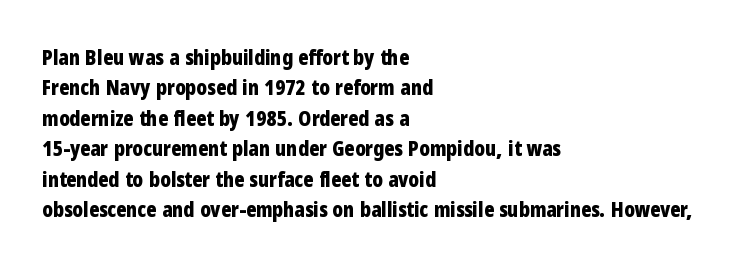
Q: Is the text bold? A: Yes.
Q: Is the text italic (slanted)? A: No, it is upright.
Q: Is the text underlined? A: No.
Q: How is the paragraph aligned? A: Left-aligned.
Q: Is the spacing between letters normal or unusually wide? A: Normal.
Q: Is the spacing between lines tight, normal or loose? A: Normal.
